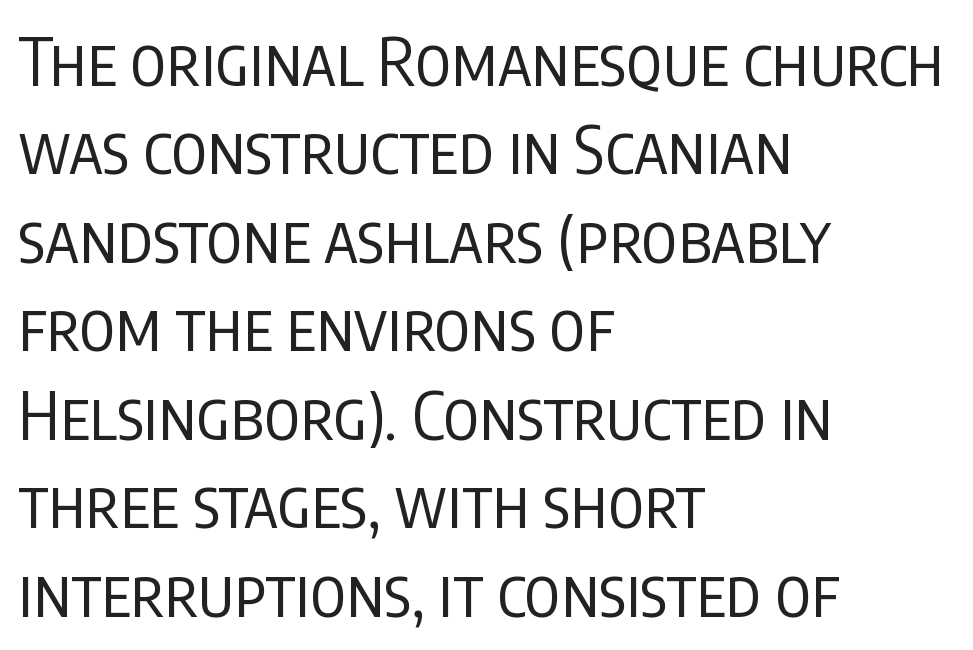
{"serif": "no", "italic": "no", "bold": "no", "weight": "regular", "width": "condensed", "stroke_contrast": "low", "x_height": "large", "monospaced": "no", "underline": "no", "align": "left", "line_spacing": "normal", "line_spacing_ratio": 1.34, "letter_spacing": "normal", "letter_spacing_em": 0.0, "glyph_px": 66}
